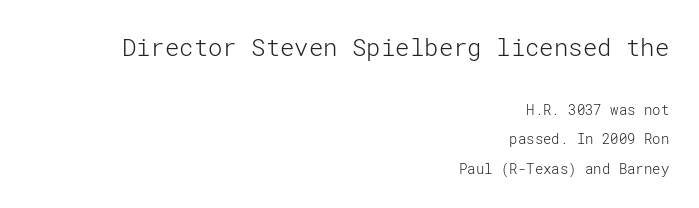
Q: Is the text bold? A: No.
Q: Is the text italic (slanted)? A: No, it is upright.
Q: Is the text underlined? A: No.
Q: How is the paragraph aligned? A: Right-aligned.
Q: Is the spacing between letters normal or unusually wide? A: Normal.
Q: Is the spacing between lines tight, normal or loose? A: Loose.
Q: Which block of text is set in a larger size, the first (top) or the second (bottom)? A: The first (top) one.
